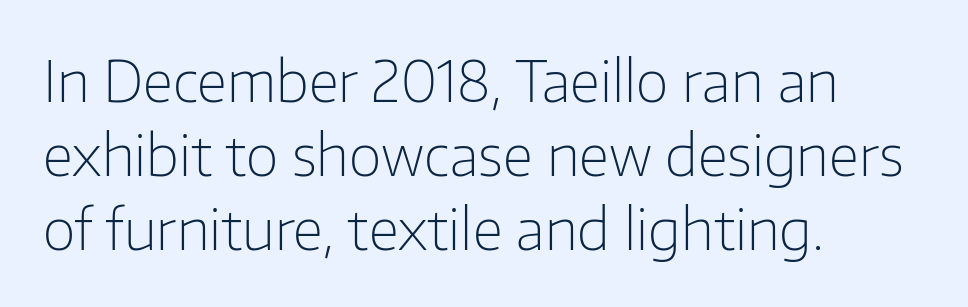
The image shows 57 px light sans-serif type, upright; set left-aligned, normal line spacing (1.3x), normal letter spacing, not underlined; low stroke contrast and a medium x-height.
